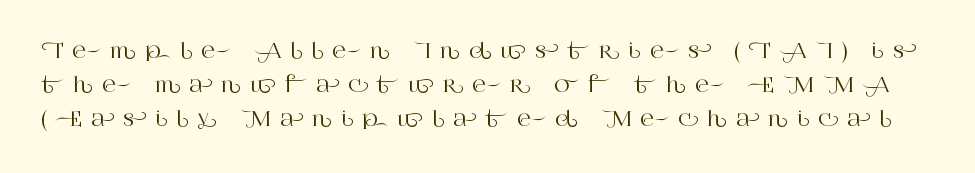
Q: Is the text italic (slanted)? A: No, it is upright.
Q: Is the text underlined? A: No.
Q: Is the spacing between letters normal or unusually wide? A: Unusually wide.
Q: Is the spacing between lines tight, normal or loose? A: Normal.
